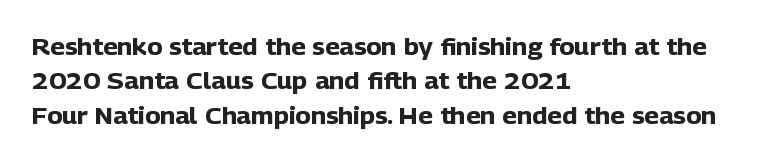
Is the letter spacing exaggerated? No — it looks like the ordinary default. Reading down the block, your eye returns to a fixed left position each line. Heavy-handed strokes throughout: this text is bold. Just letters on the line, the space beneath them empty. Baseline-to-baseline distance is the conventional proportion of letter height. A roman cut, with each character standing at attention.
